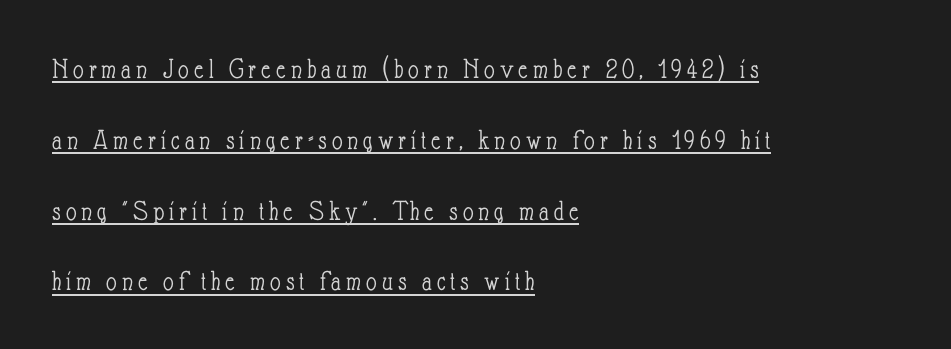
Q: Is the text bold? A: No.
Q: Is the text italic (slanted)? A: No, it is upright.
Q: Is the text underlined? A: Yes.
Q: How is the paragraph aligned? A: Left-aligned.
Q: Is the spacing between lines tight, normal or loose? A: Loose.
Q: Width (condensed, normal, or wide)? A: Condensed.
Q: Stroke contrast? A: Low.
Q: x-height? A: Small.
Q: Monospaced? A: No.
